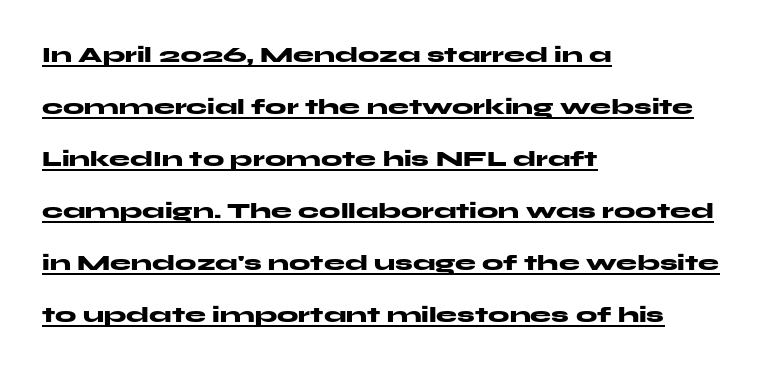
The image shows 21 px bold type, upright; set left-aligned, loose line spacing (2.48x), normal letter spacing, underlined.
